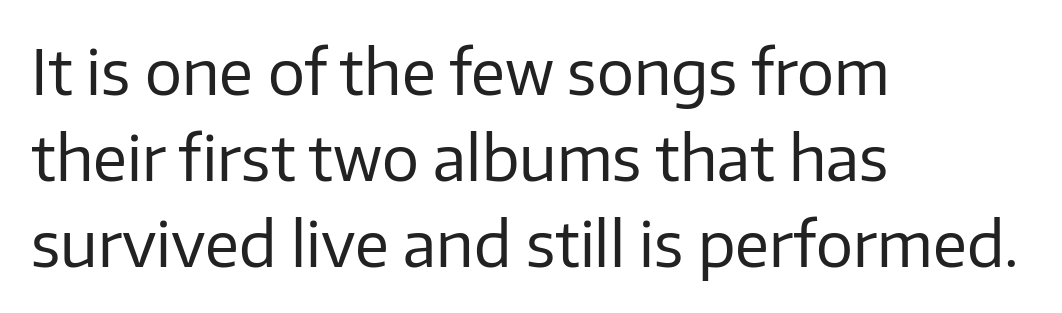
Q: Is the text bold? A: No.
Q: Is the text italic (slanted)? A: No, it is upright.
Q: Is the typeface a serif or a sans-serif typeface? A: Sans-serif.
Q: Is the text underlined? A: No.
Q: How is the paragraph aligned? A: Left-aligned.
Q: Is the spacing between letters normal or unusually wide? A: Normal.
Q: Is the spacing between lines tight, normal or loose? A: Normal.
Q: Width (condensed, normal, or wide)? A: Normal.
Q: Stroke contrast? A: Low.
Q: x-height? A: Medium.
Q: Monospaced? A: No.
